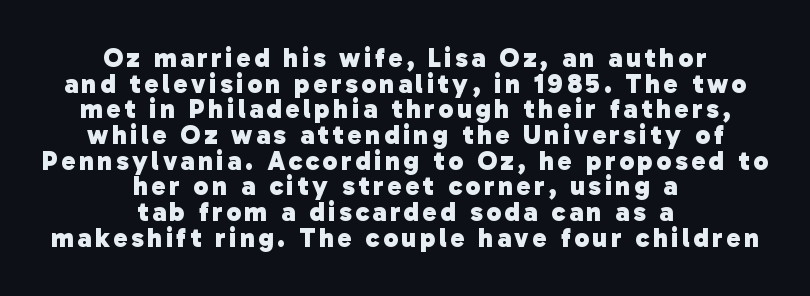
{"bold": "yes", "underline": "no", "align": "center", "line_spacing": "tight", "line_spacing_ratio": 0.95, "glyph_px": 27}
